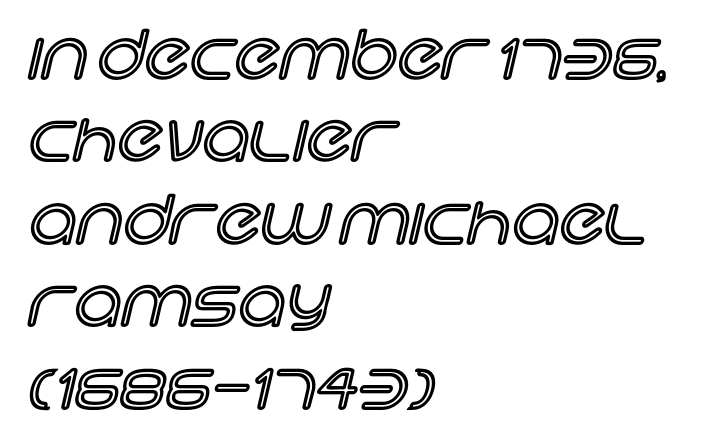
{"width": "normal", "x_height": "large", "monospaced": "no", "underline": "no", "align": "left", "line_spacing": "normal", "line_spacing_ratio": 1.25, "letter_spacing": "normal", "letter_spacing_em": 0.0, "glyph_px": 66}
